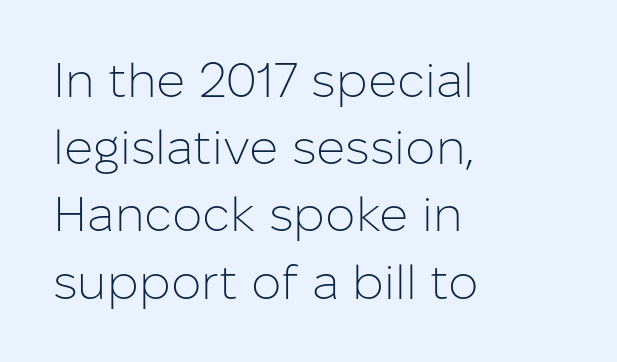
Q: Is the text bold? A: No.
Q: Is the text italic (slanted)? A: No, it is upright.
Q: Is the typeface a serif or a sans-serif typeface? A: Sans-serif.
Q: Is the text underlined? A: No.
Q: How is the paragraph aligned? A: Left-aligned.
Q: Is the spacing between letters normal or unusually wide? A: Normal.
Q: Is the spacing between lines tight, normal or loose? A: Normal.
Q: Width (condensed, normal, or wide)? A: Normal.
Q: Stroke contrast? A: Low.
Q: x-height? A: Medium.
Q: Monospaced? A: No.
